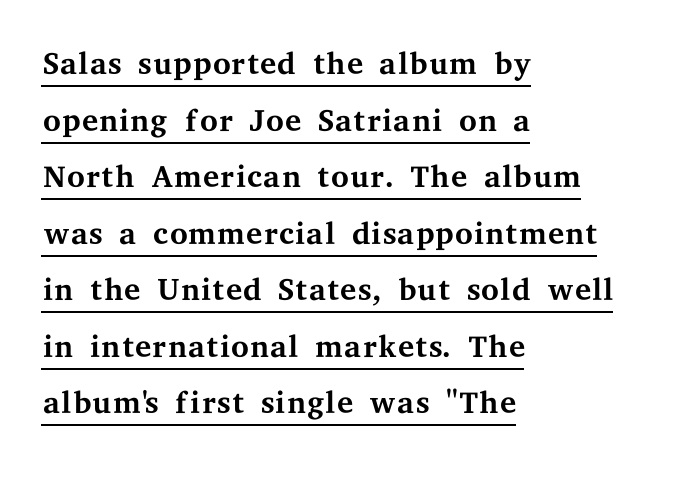
The image shows 46 px regular-weight, wide serif type, upright; set left-aligned, line spacing 1.23x, normal letter spacing, underlined; medium stroke contrast and a medium x-height.
